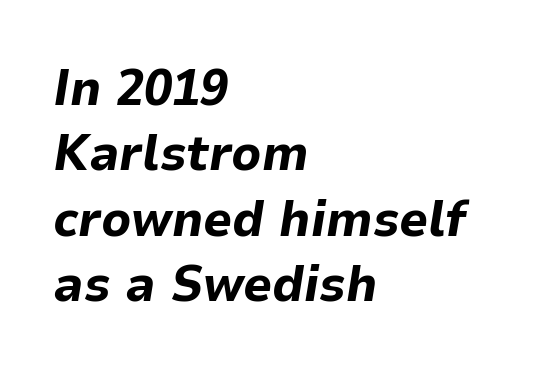
Q: Is the text bold? A: Yes.
Q: Is the text italic (slanted)? A: Yes, it leans right by about 9 degrees.
Q: Is the text underlined? A: No.
Q: How is the paragraph aligned? A: Left-aligned.
Q: Is the spacing between letters normal or unusually wide? A: Normal.
Q: Is the spacing between lines tight, normal or loose? A: Normal.
Q: Width (condensed, normal, or wide)? A: Normal.
Q: Stroke contrast? A: Low.
Q: x-height? A: Medium.
Q: Monospaced? A: No.
